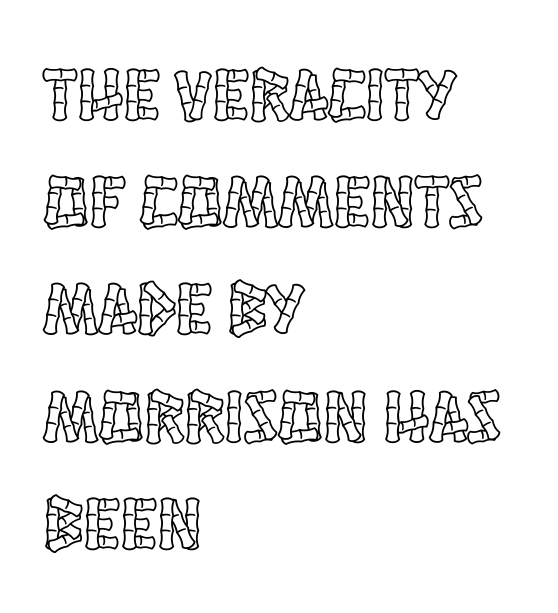
Q: Is the text italic (slanted)? A: No, it is upright.
Q: Is the text underlined? A: No.
Q: How is the paragraph aligned? A: Left-aligned.
Q: Is the spacing between letters normal or unusually wide? A: Normal.
Q: Is the spacing between lines tight, normal or loose? A: Normal.
Q: Width (condensed, normal, or wide)? A: Condensed.
Q: x-height? A: Large.
Q: Monospaced? A: No.
